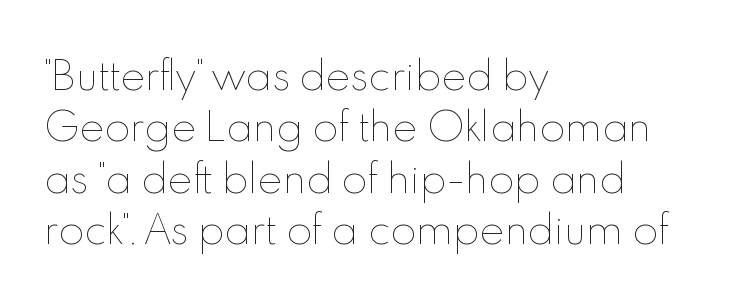
Q: Is the text bold? A: No.
Q: Is the text italic (slanted)? A: No, it is upright.
Q: Is the text underlined? A: No.
Q: How is the paragraph aligned? A: Left-aligned.
Q: Is the spacing between letters normal or unusually wide? A: Normal.
Q: Is the spacing between lines tight, normal or loose? A: Normal.
Q: Width (condensed, normal, or wide)? A: Normal.
Q: x-height? A: Small.
Q: Monospaced? A: No.
